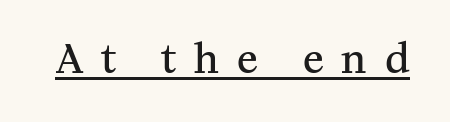
Check where the strokes stop: tiny serifs finish them off. Do the characters align in a grid? No, the font is proportional. This is roman type, the default non-slanted kind. Weight check: semibold — heavier than regular, not quite bold. Descenders here cross a horizontal rule under the line. Characters follow at a spacing far wider than the type designer built in.
